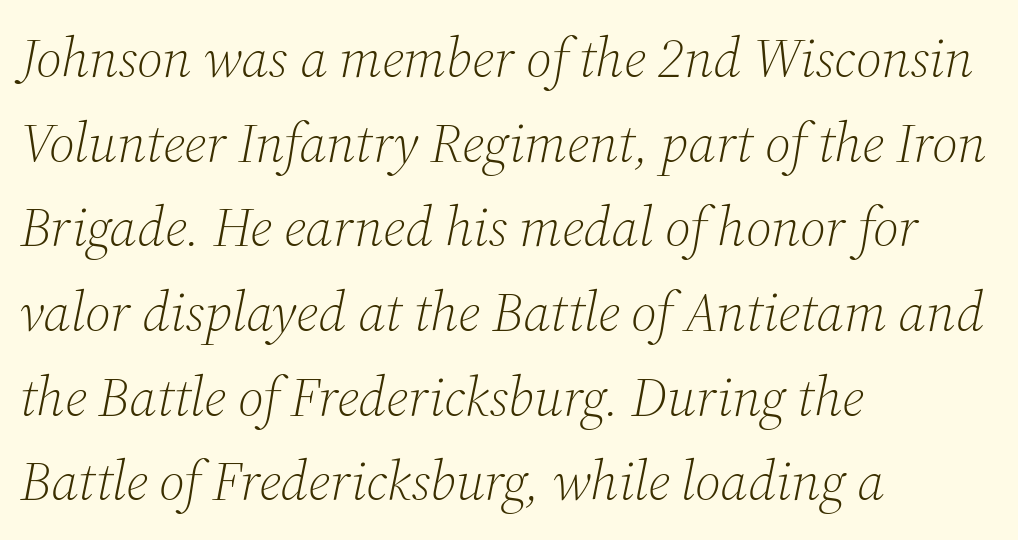
{"serif": "yes", "italic": "yes", "lean": "right", "slant_degrees": 12, "bold": "no", "weight": "light", "width": "normal", "stroke_contrast": "medium", "x_height": "medium", "monospaced": "no", "underline": "no", "align": "left", "line_spacing": "normal", "line_spacing_ratio": 1.54, "letter_spacing": "normal", "letter_spacing_em": 0.0, "glyph_px": 55}
